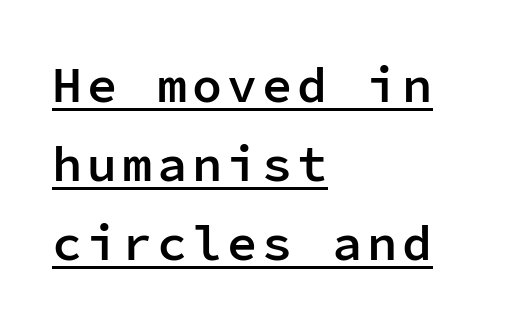
The font's upright variant was chosen for this text. One glance says typical: line gaps are just what's usual. Alignment: flush left. Quick note: underline on.
